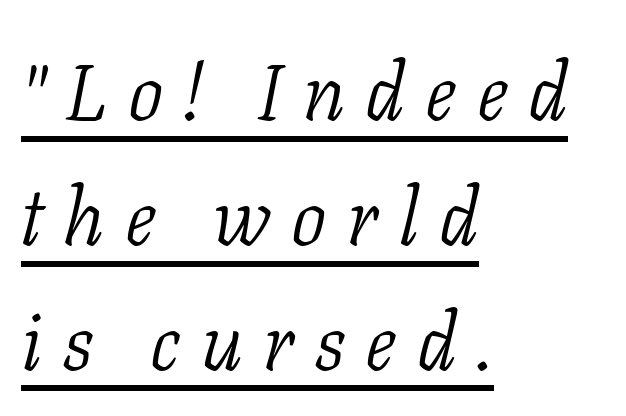
{"serif": "yes", "italic": "yes", "lean": "right", "slant_degrees": 11, "bold": "no", "weight": "light", "width": "normal", "stroke_contrast": "low", "x_height": "medium", "monospaced": "no", "underline": "yes", "align": "left", "line_spacing": "normal", "line_spacing_ratio": 1.58, "letter_spacing": "wide", "letter_spacing_em": 0.26, "glyph_px": 79}
